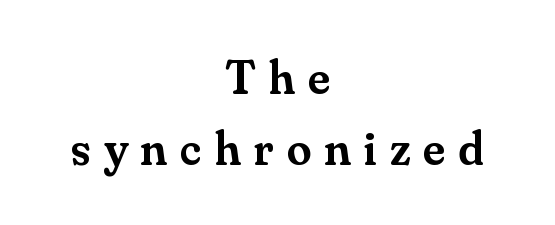
Little horizontal feet cap the strokes, marking this as serif type. Typesetter's note: demi weight, one step under bold. Unmarked baselines from the first word to the last. The typography opts for an upright posture over an oblique one.
